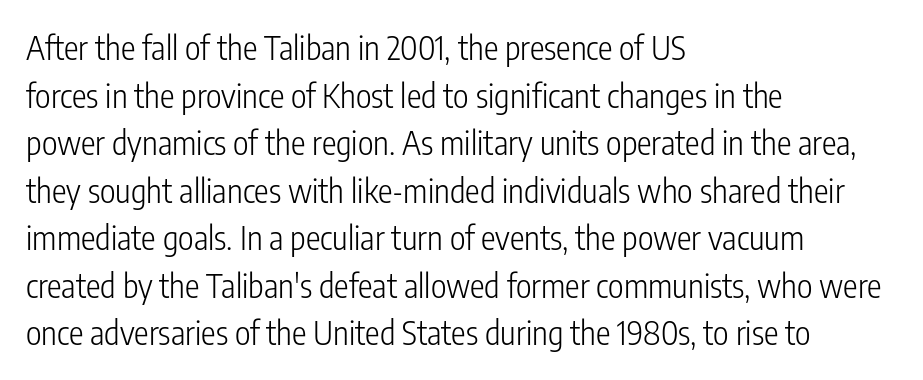
Quick note: not italic, upright. The space directly below the letters is spotless. These lines stack with their left ends in a neat column. Regular leading.
